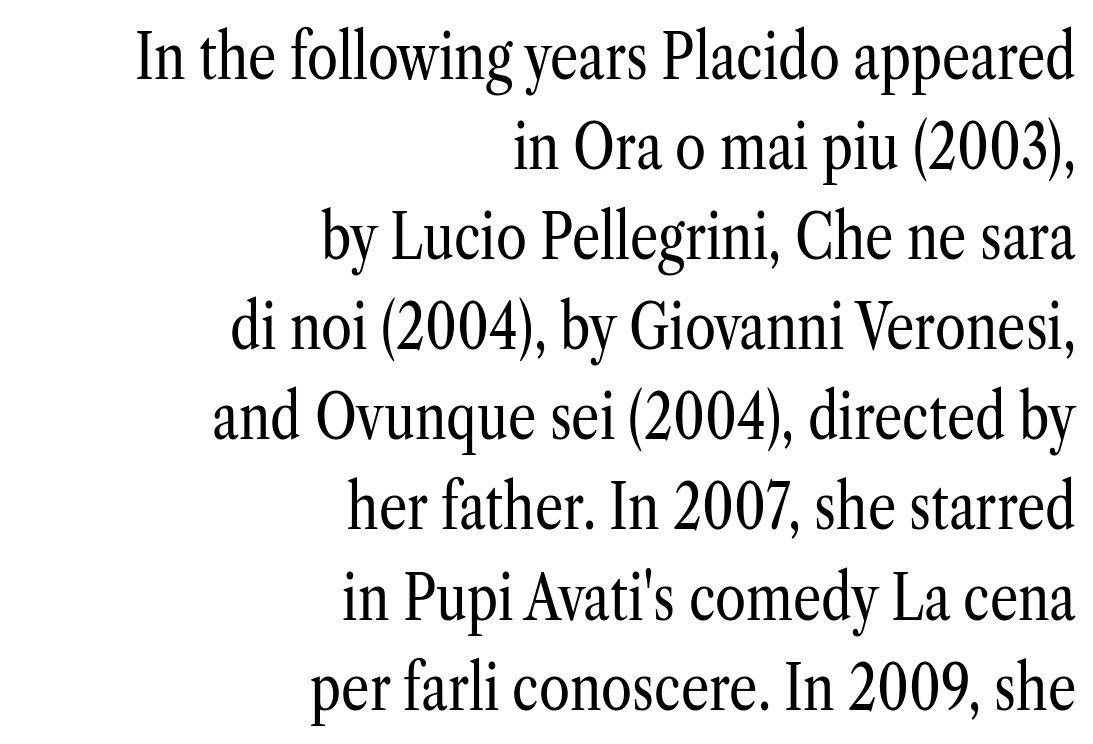
The image shows 63 px regular-weight, condensed serif type, upright; set right-aligned, normal line spacing (1.43x), normal letter spacing, not underlined; low stroke contrast and a medium x-height.
